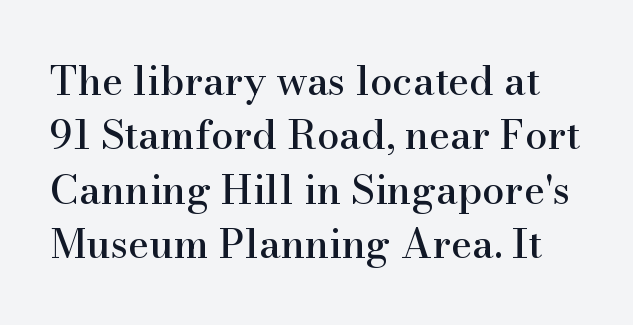
How would I describe the line gaps? Plain and ordinary. Posture: straight, roman, zero tilt. This is serif lettering, the kind often seen in printed books. The foot of each line stays bare and open. Here the designer chose a conventional face with non-uniform glyph widths. Short note: letters normally spaced.
